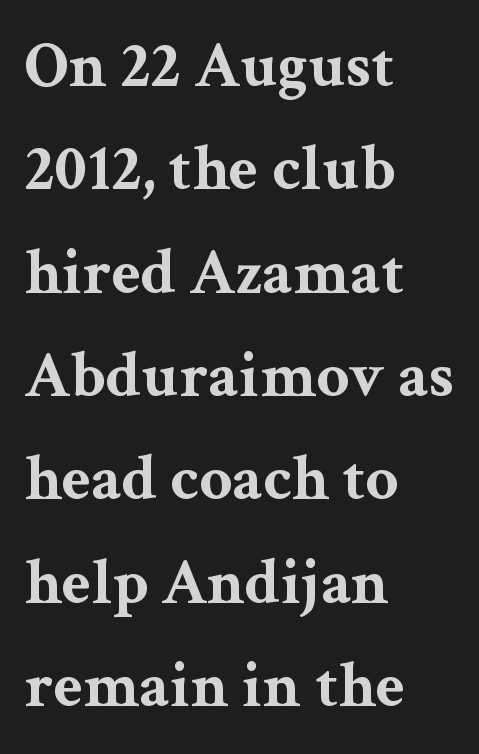
Unmarked baselines from the first word to the last. Italic? Not at all — the glyphs are vertical. This sample uses a serif face. Where is the straight margin? On the left. What's the leading like? Ordinary, nothing unusual. Stroke thickness is high; the sample reads as a true bold.
